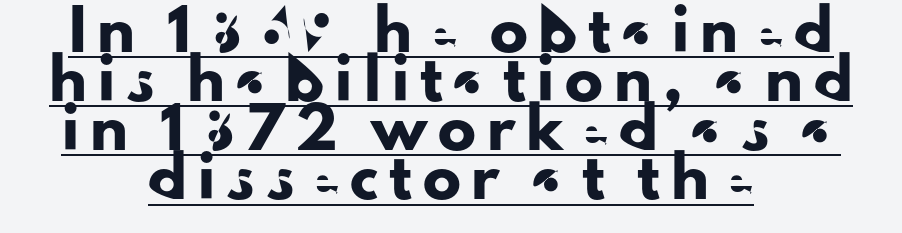
Q: Is the text italic (slanted)? A: No, it is upright.
Q: Is the typeface a serif or a sans-serif typeface? A: Sans-serif.
Q: Is the text underlined? A: Yes.
Q: How is the paragraph aligned? A: Centered.
Q: Is the spacing between letters normal or unusually wide? A: Unusually wide.
Q: Is the spacing between lines tight, normal or loose? A: Normal.
Q: Width (condensed, normal, or wide)? A: Normal.
Q: Stroke contrast? A: Low.
Q: x-height? A: Small.
Q: Monospaced? A: No.
